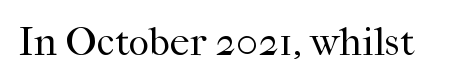
The image shows 40 px regular-weight serif type, upright; set normal letter spacing, not underlined; high stroke contrast and a medium x-height.
